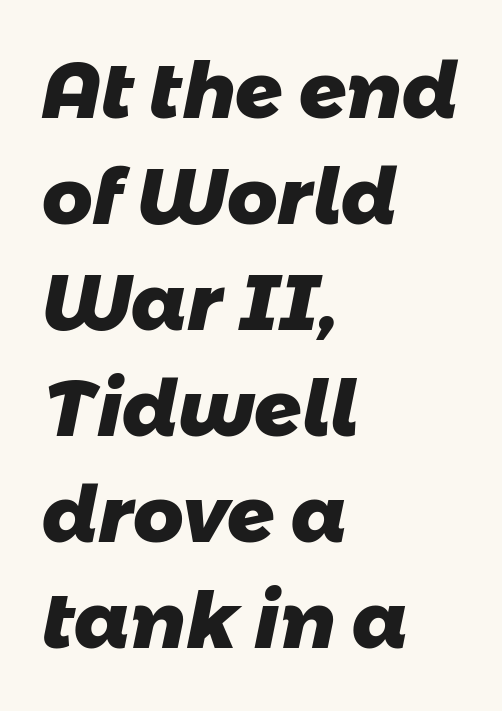
Q: Is the text bold? A: Yes.
Q: Is the typeface a serif or a sans-serif typeface? A: Sans-serif.
Q: Is the text underlined? A: No.
Q: How is the paragraph aligned? A: Left-aligned.
Q: Is the spacing between letters normal or unusually wide? A: Normal.
Q: Is the spacing between lines tight, normal or loose? A: Normal.
Q: Width (condensed, normal, or wide)? A: Normal.
Q: Stroke contrast? A: Low.
Q: x-height? A: Medium.
Q: Monospaced? A: No.
